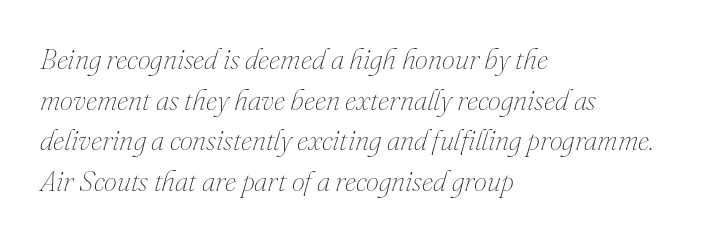
The image shows 29 px thin type, italic (leaning right); set left-aligned, normal line spacing (1.4x), normal letter spacing, not underlined; medium stroke contrast and a small x-height.
